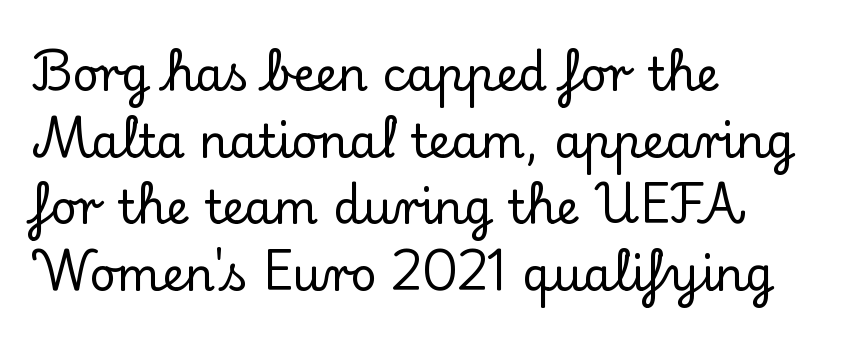
Every character sits straight up, as roman type does. This sample uses a serif face. The space between consecutive lines is moderate. The passage shown is typed in a proportional face where columns would drift. Tracking value appears to be zero — textbook default spacing.
